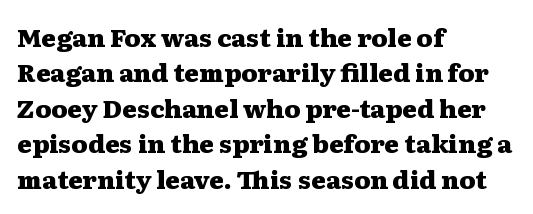
The strokes are fattened all the way to bold. Does the copy run flush right? No — it runs flush left. The face used here is rendered with its standard letterfit. Does the leading feel generous? No, just average. The typography opts for an upright posture over an oblique one.
